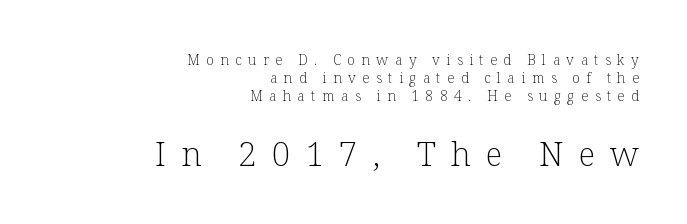
The image shows 33 px light serif type, upright; set right-aligned, normal line spacing (1.27x), unusually wide letter spacing (+0.46 em), not underlined; the second (bottom) block is 2.36x larger; low stroke contrast and a medium x-height.
